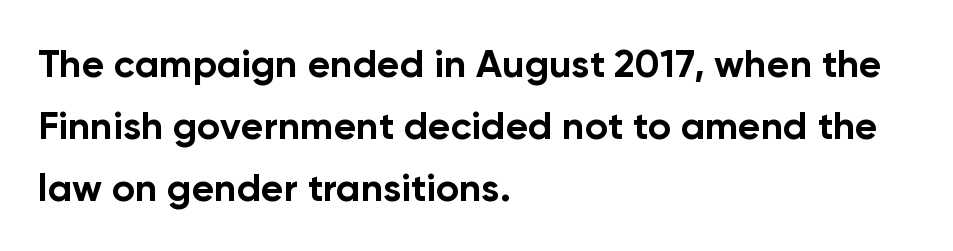
What stands out about the letter spacing? Nothing — it is the standard amount. The rendering shows plain stroke endings on the letterforms — a sans-serif design. Notice how the stems are strictly vertical — no italics here. Notice how thick the strokes are: this is what a full bold looks like. The space between consecutive lines is moderate.
